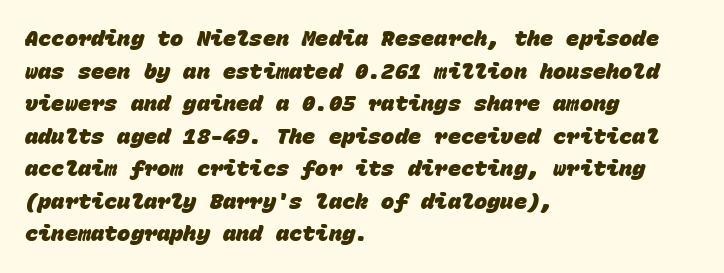
{"bold": "yes", "underline": "no", "align": "left", "line_spacing": "normal", "line_spacing_ratio": 1.48, "letter_spacing": "normal", "letter_spacing_em": 0.0, "glyph_px": 22}
